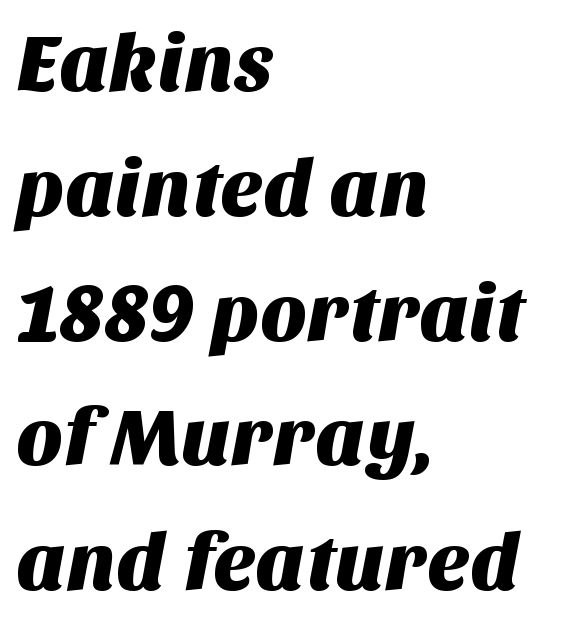
The image shows 80 px sans-serif type; set left-aligned, normal line spacing (1.56x), normal letter spacing, not underlined; medium stroke contrast and a large x-height.
